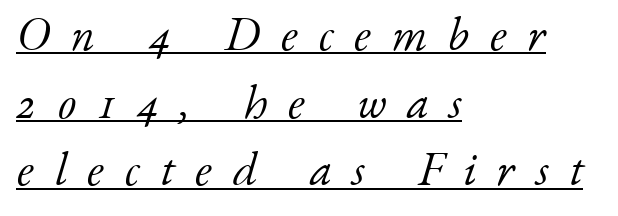
{"serif": "yes", "italic": "yes", "lean": "right", "slant_degrees": 17, "bold": "no", "weight": "light", "width": "normal", "stroke_contrast": "low", "x_height": "small", "monospaced": "no", "underline": "yes", "align": "left", "line_spacing": "normal", "line_spacing_ratio": 1.44, "letter_spacing": "wide", "letter_spacing_em": 0.44, "glyph_px": 47}
